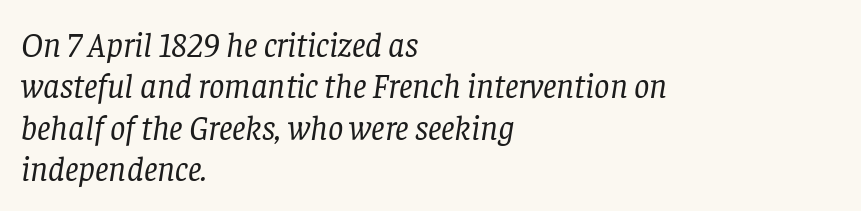
{"serif": "yes", "italic": "yes", "lean": "right", "slant_degrees": 8, "bold": "no", "weight": "regular", "width": "normal", "stroke_contrast": "low", "x_height": "large", "monospaced": "no", "underline": "no", "align": "left", "line_spacing_ratio": 1.22, "letter_spacing": "normal", "letter_spacing_em": 0.0, "glyph_px": 34}
